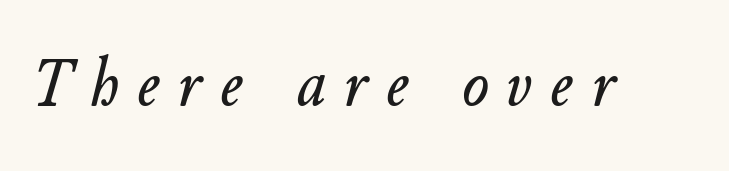
The specimen reads as italic at a glance. The rendering uses natural spacing where letterforms have individual widths. The tracking reads as deliberately expanded to a designer's eye. Each row of text sits above clean, open space.
